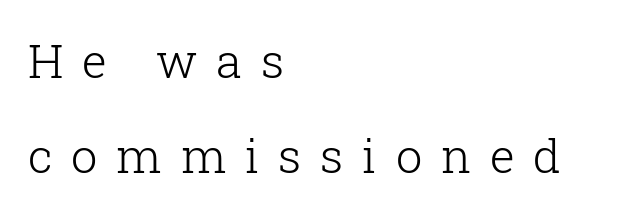
{"serif": "yes", "italic": "no", "bold": "no", "weight": "light", "width": "normal", "stroke_contrast": "low", "x_height": "medium", "monospaced": "no", "underline": "no", "align": "left", "line_spacing": "loose", "line_spacing_ratio": 2.03, "letter_spacing": "wide", "letter_spacing_em": 0.4, "glyph_px": 47}
